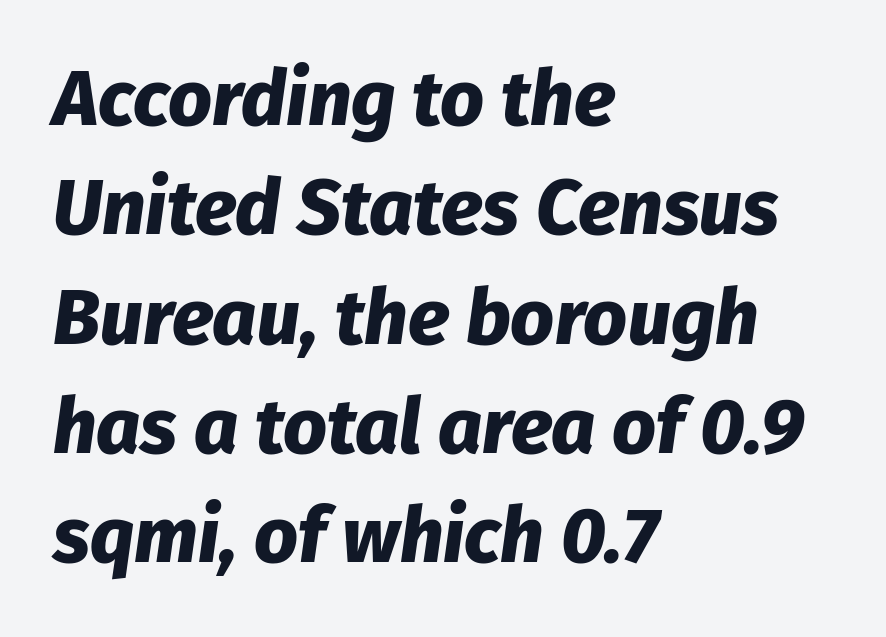
Look at the tracking — it's just the regular setting, nothing added. Varying glyph widths throughout — classic text-font behaviour. The passage shown leans; its letterforms are oblique. Alignment: flush left. The block of text has a typical density, with ordinary space between rows. As a designer I'd log this as weight 700, bold.
